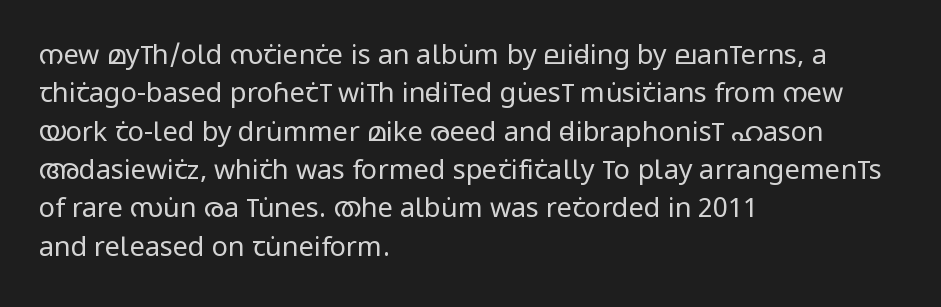
{"italic": "no", "bold": "no", "underline": "no", "align": "left", "line_spacing": "normal", "line_spacing_ratio": 1.42, "letter_spacing": "normal", "letter_spacing_em": 0.0, "glyph_px": 27}
